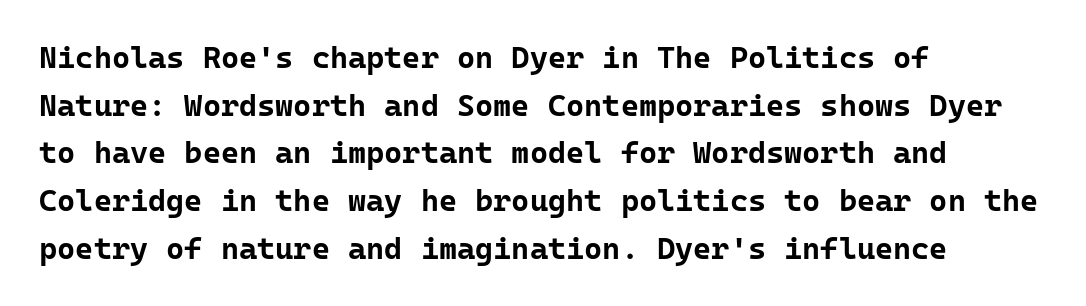
Q: Is the text bold? A: Yes.
Q: Is the text italic (slanted)? A: No, it is upright.
Q: Is the typeface a serif or a sans-serif typeface? A: Sans-serif.
Q: Is the text underlined? A: No.
Q: How is the paragraph aligned? A: Left-aligned.
Q: Is the spacing between letters normal or unusually wide? A: Normal.
Q: Is the spacing between lines tight, normal or loose? A: Normal.
Q: Width (condensed, normal, or wide)? A: Normal.
Q: Stroke contrast? A: Low.
Q: x-height? A: Medium.
Q: Monospaced? A: Yes.
